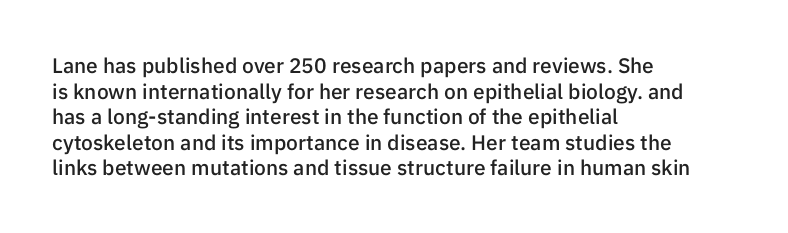
{"italic": "no", "bold": "semi", "underline": "no", "align": "left", "line_spacing_ratio": 1.22, "letter_spacing": "normal", "letter_spacing_em": 0.0, "glyph_px": 21}
